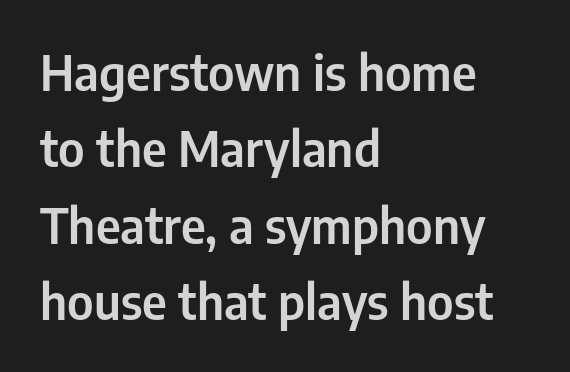
Q: Is the text italic (slanted)? A: No, it is upright.
Q: Is the typeface a serif or a sans-serif typeface? A: Sans-serif.
Q: Is the text underlined? A: No.
Q: How is the paragraph aligned? A: Left-aligned.
Q: Is the spacing between letters normal or unusually wide? A: Normal.
Q: Is the spacing between lines tight, normal or loose? A: Normal.
Q: Width (condensed, normal, or wide)? A: Condensed.
Q: Stroke contrast? A: Low.
Q: x-height? A: Medium.
Q: Monospaced? A: No.
